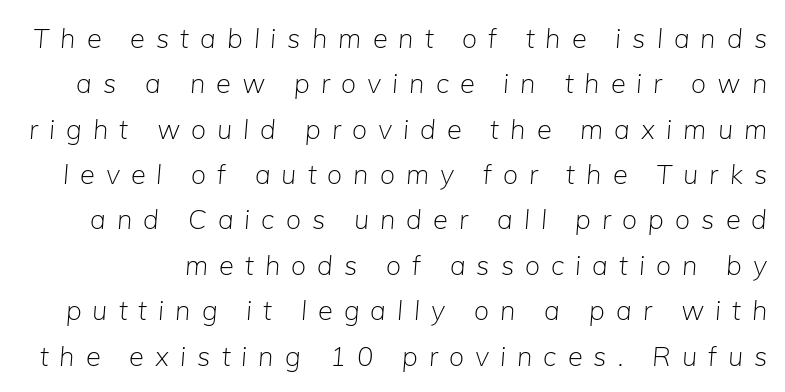
The image shows 27 px text type, italic (leaning right); set normal line spacing (1.68x), unusually wide letter spacing (+0.41 em), not underlined.
